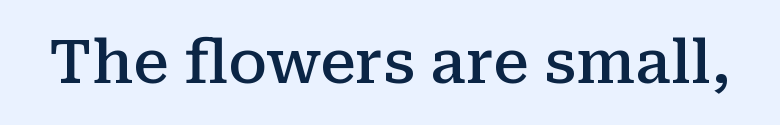
The text was rendered using a seriffed face with decorative stroke endings. Ordinary non-slanted type is in use. These lines are rendered in a variable-pitch font. A fair bit of extra ink — the face is semibold, not bold.
